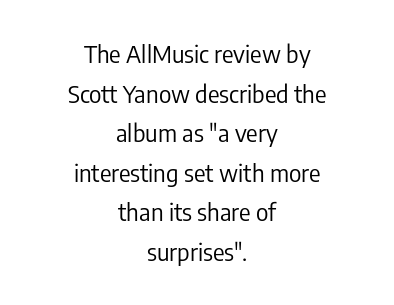
Q: Is the text bold? A: No.
Q: Is the text italic (slanted)? A: No, it is upright.
Q: Is the text underlined? A: No.
Q: How is the paragraph aligned? A: Centered.
Q: Is the spacing between letters normal or unusually wide? A: Normal.
Q: Is the spacing between lines tight, normal or loose? A: Normal.
